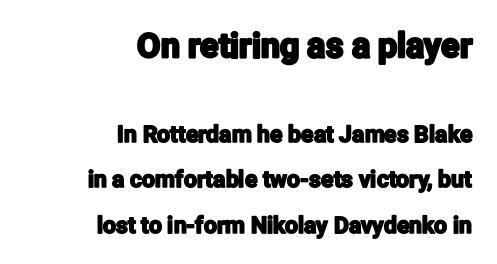
Q: Is the text italic (slanted)? A: No, it is upright.
Q: Is the typeface a serif or a sans-serif typeface? A: Sans-serif.
Q: Is the text underlined? A: No.
Q: How is the paragraph aligned? A: Right-aligned.
Q: Is the spacing between letters normal or unusually wide? A: Normal.
Q: Is the spacing between lines tight, normal or loose? A: Loose.
Q: Which block of text is set in a larger size, the first (top) or the second (bottom)? A: The first (top) one.
Q: Width (condensed, normal, or wide)? A: Condensed.
Q: Stroke contrast? A: Low.
Q: x-height? A: Medium.
Q: Monospaced? A: No.
